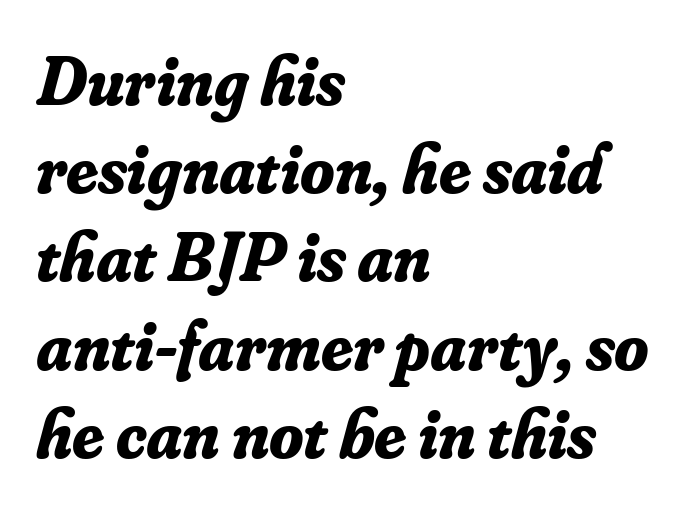
Q: Is the text bold? A: Yes.
Q: Is the text italic (slanted)? A: Yes, it leans right by about 16 degrees.
Q: Is the typeface a serif or a sans-serif typeface? A: Serif.
Q: Is the text underlined? A: No.
Q: How is the paragraph aligned? A: Left-aligned.
Q: Is the spacing between letters normal or unusually wide? A: Normal.
Q: Is the spacing between lines tight, normal or loose? A: Normal.
Q: Width (condensed, normal, or wide)? A: Normal.
Q: Stroke contrast? A: Low.
Q: x-height? A: Small.
Q: Monospaced? A: No.
